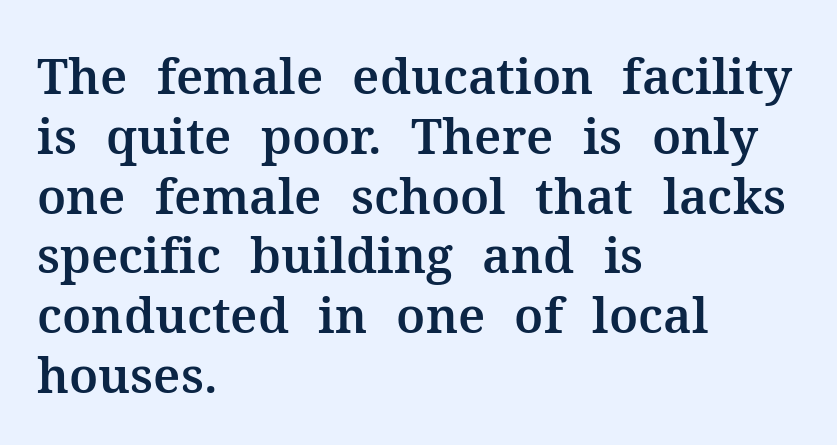
Letter spacing: default. The foot of each line stays bare and open. Check where the strokes stop: tiny serifs finish them off. No italicization has been applied; the sample stays upright. These lines are rendered in a variable-pitch font. The setting favours the left margin, as ordinary paragraphs usually do.
